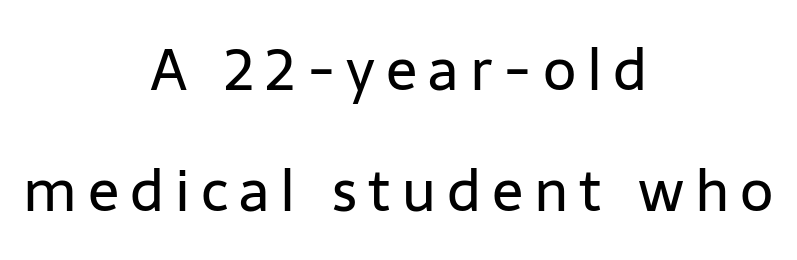
The letterforms sit at book weight or below. This is roman type, the default non-slanted kind. Only glyphs here, with clear space below each row. Observe the absence of serifs on each vertical stroke in this sample. Spacing verdict: proportional, widths tailored to each character.
